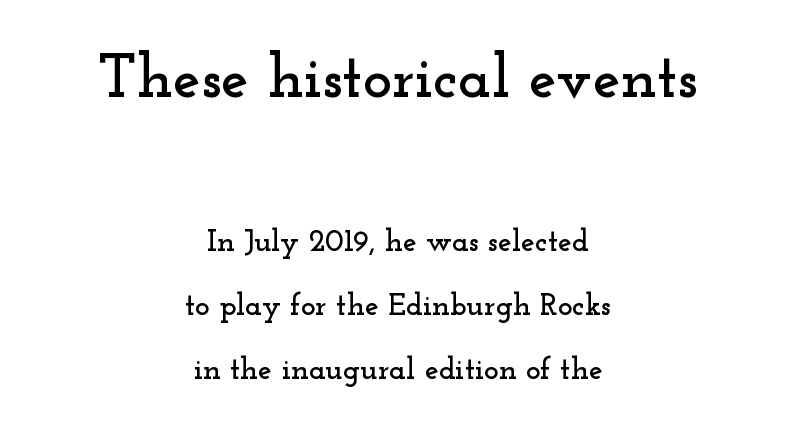
The image shows 62 px wide serif type, upright; set centered, loose line spacing (2.06x), normal letter spacing, not underlined; the first (top) block is 2.0x larger; low stroke contrast and a small x-height.
